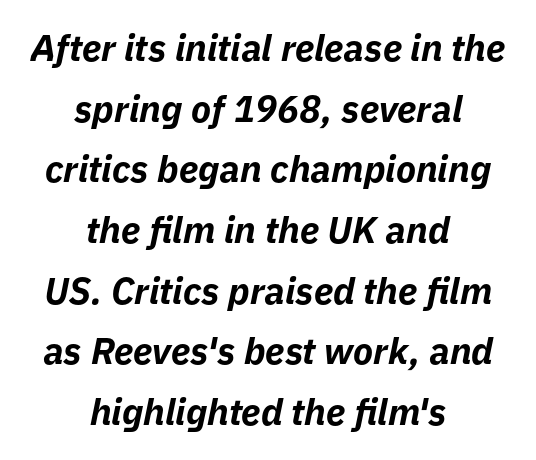
The image shows 37 px bold type, italic (leaning right); set centered, normal line spacing (1.64x), normal letter spacing, not underlined; low stroke contrast and a medium x-height.
